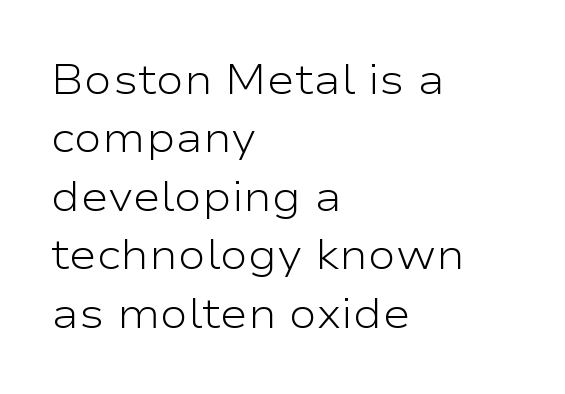
Q: Is the text bold? A: No.
Q: Is the text italic (slanted)? A: No, it is upright.
Q: Is the typeface a serif or a sans-serif typeface? A: Sans-serif.
Q: Is the text underlined? A: No.
Q: How is the paragraph aligned? A: Left-aligned.
Q: Is the spacing between letters normal or unusually wide? A: Normal.
Q: Is the spacing between lines tight, normal or loose? A: Normal.
Q: Width (condensed, normal, or wide)? A: Wide.
Q: Stroke contrast? A: Low.
Q: x-height? A: Medium.
Q: Monospaced? A: No.
